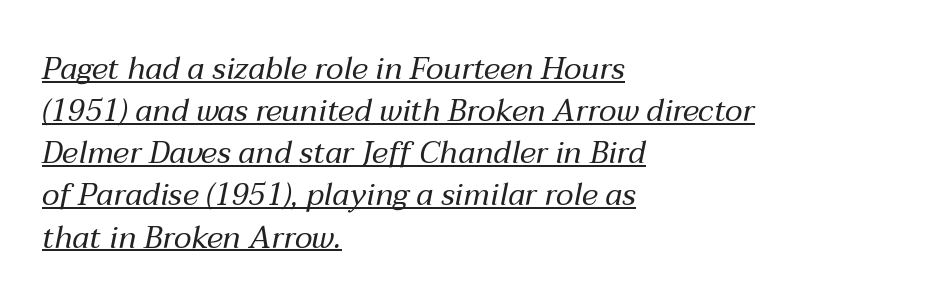
{"italic": "yes", "lean": "right", "slant_degrees": 12, "bold": "no", "weight": "regular", "width": "normal", "stroke_contrast": "medium", "x_height": "medium", "monospaced": "no", "underline": "yes", "align": "left", "line_spacing": "normal", "line_spacing_ratio": 1.36, "letter_spacing": "normal", "letter_spacing_em": 0.0, "glyph_px": 31}
